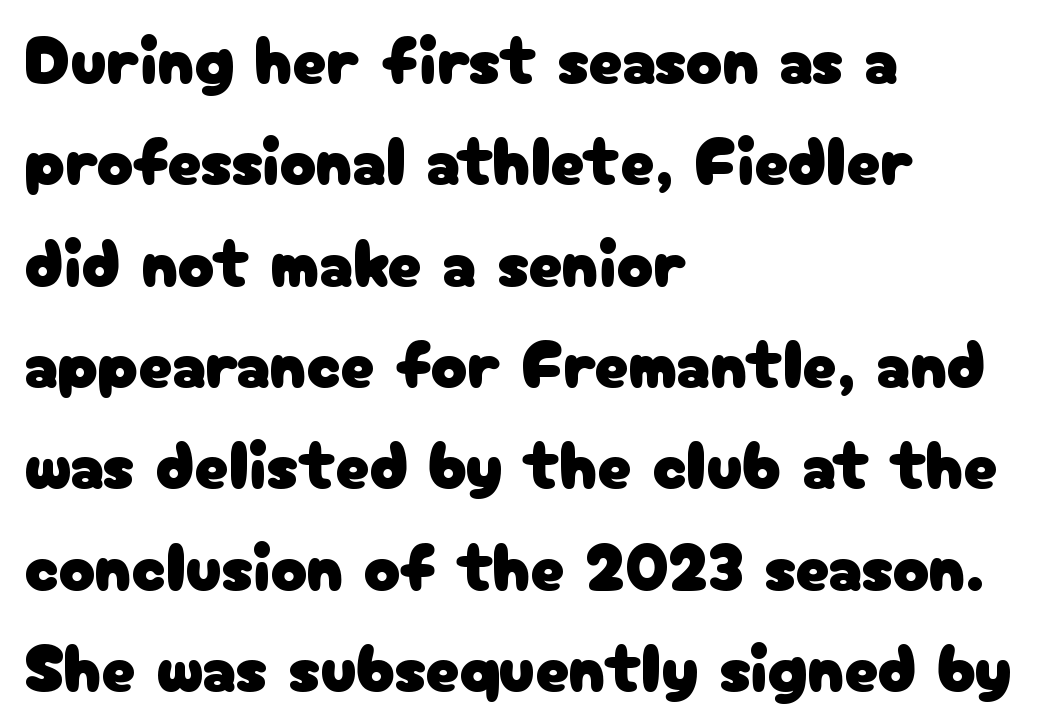
Q: Is the text italic (slanted)? A: No, it is upright.
Q: Is the typeface a serif or a sans-serif typeface? A: Sans-serif.
Q: Is the text underlined? A: No.
Q: How is the paragraph aligned? A: Left-aligned.
Q: Is the spacing between letters normal or unusually wide? A: Normal.
Q: Is the spacing between lines tight, normal or loose? A: Normal.
Q: Width (condensed, normal, or wide)? A: Normal.
Q: Stroke contrast? A: Low.
Q: x-height? A: Medium.
Q: Monospaced? A: No.
